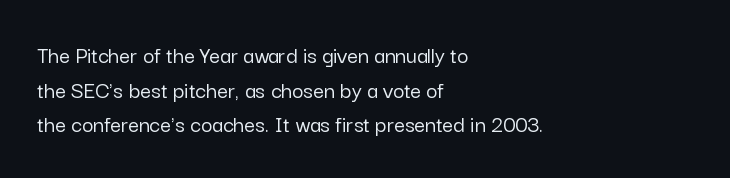
{"italic": "no", "underline": "no", "align": "left", "line_spacing": "normal", "line_spacing_ratio": 1.44, "letter_spacing": "normal", "letter_spacing_em": 0.0, "glyph_px": 24}
